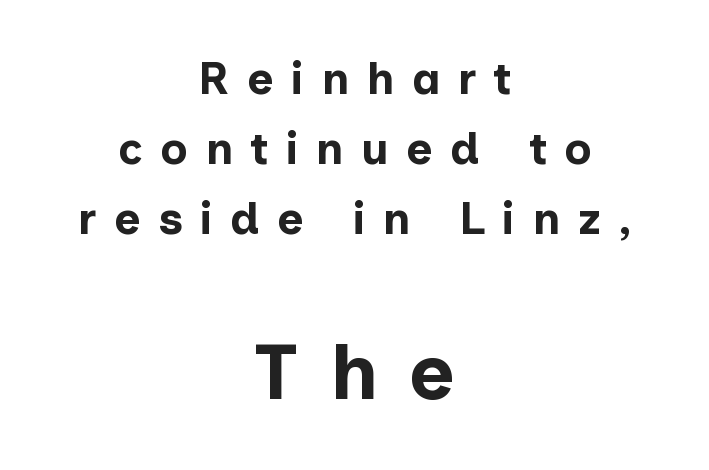
{"serif": "no", "italic": "no", "bold": "yes", "weight": "bold", "width": "normal", "stroke_contrast": "low", "x_height": "medium", "monospaced": "no", "underline": "no", "align": "center", "line_spacing": "normal", "line_spacing_ratio": 1.56, "letter_spacing": "wide", "letter_spacing_em": 0.39, "larger_block": "second", "size_ratio": 1.73, "glyph_px": 78}
